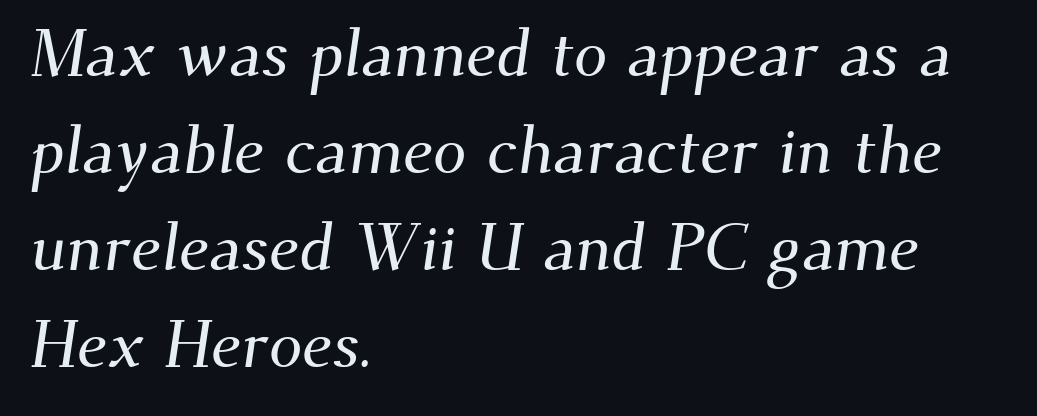
The setting favours the left margin, as ordinary paragraphs usually do. The words here are not underlined. Small tapered or slab feet sit at the stroke ends, so this counts as serif. Leading matches the norm, producing a regular column. The rendering uses natural spacing where letterforms have individual widths.
